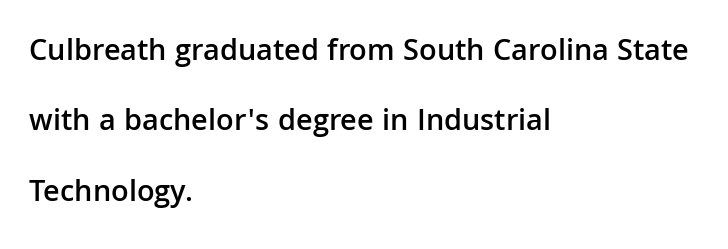
The image shows 31 px semibold sans-serif type, upright; set left-aligned, loose line spacing (2.27x), normal letter spacing, not underlined; low stroke contrast and a medium x-height.
